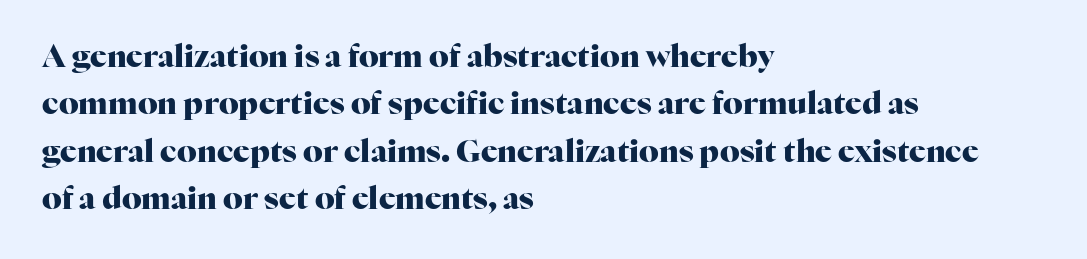
{"serif": "yes", "italic": "no", "bold": "yes", "weight": "heavy", "width": "normal", "stroke_contrast": "high", "x_height": "medium", "monospaced": "no", "underline": "no", "align": "left", "line_spacing": "normal", "line_spacing_ratio": 1.53, "letter_spacing": "normal", "letter_spacing_em": 0.0, "glyph_px": 31}
